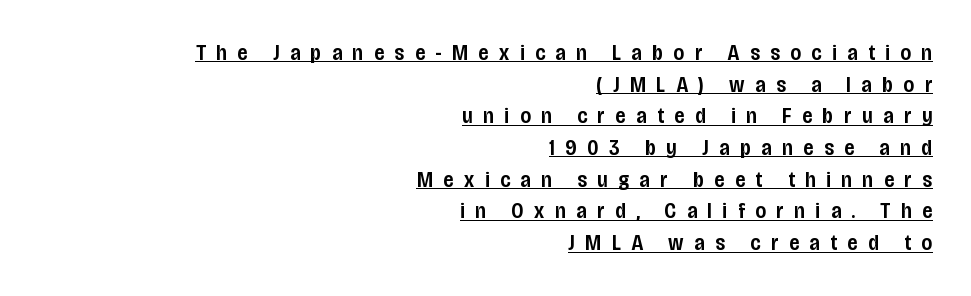
The image shows 22 px text type, upright; set right-aligned, normal line spacing (1.44x), unusually wide letter spacing (+0.48 em), underlined.
